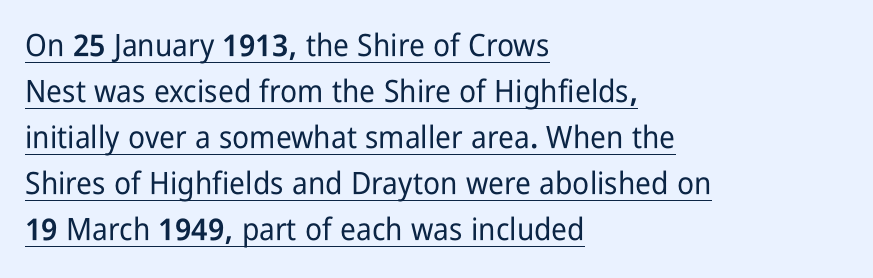
Q: Is the text italic (slanted)? A: No, it is upright.
Q: Is the typeface a serif or a sans-serif typeface? A: Sans-serif.
Q: Is the text underlined? A: Yes.
Q: How is the paragraph aligned? A: Left-aligned.
Q: Is the spacing between letters normal or unusually wide? A: Normal.
Q: Is the spacing between lines tight, normal or loose? A: Normal.
Q: Width (condensed, normal, or wide)? A: Condensed.
Q: Stroke contrast? A: Low.
Q: x-height? A: Medium.
Q: Monospaced? A: No.
